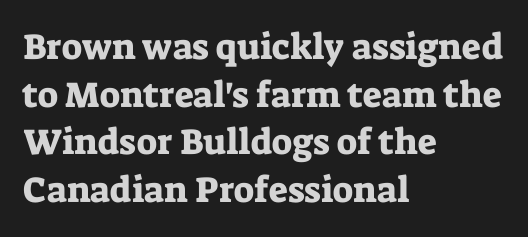
{"serif": "yes", "italic": "no", "width": "normal", "stroke_contrast": "low", "x_height": "medium", "monospaced": "no", "underline": "no", "align": "left", "line_spacing": "normal", "line_spacing_ratio": 1.32, "letter_spacing": "normal", "letter_spacing_em": 0.0, "glyph_px": 36}
